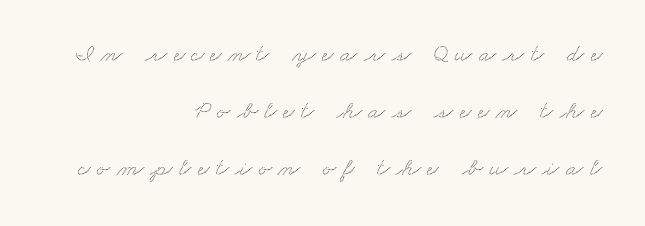
Q: Is the text underlined? A: No.
Q: How is the paragraph aligned? A: Right-aligned.
Q: Is the spacing between letters normal or unusually wide? A: Unusually wide.
Q: Is the spacing between lines tight, normal or loose? A: Loose.
